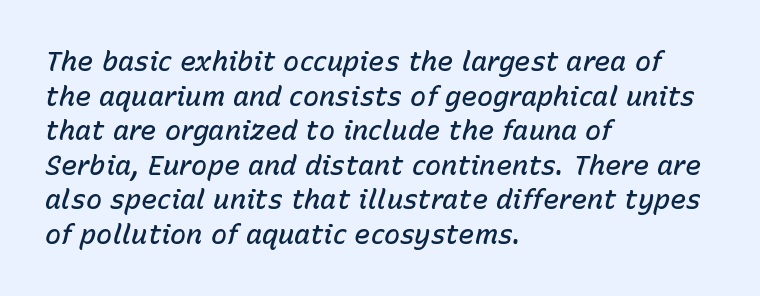
Whoever set this chose a conventional vertical rhythm. Compared with ordinary roman type, these characters are visibly tilted. The tracking reads as untouched default to a designer's eye. Notice how the passage keeps a crisp vertical edge on the left only. Heft: intermediate — a semibold.
